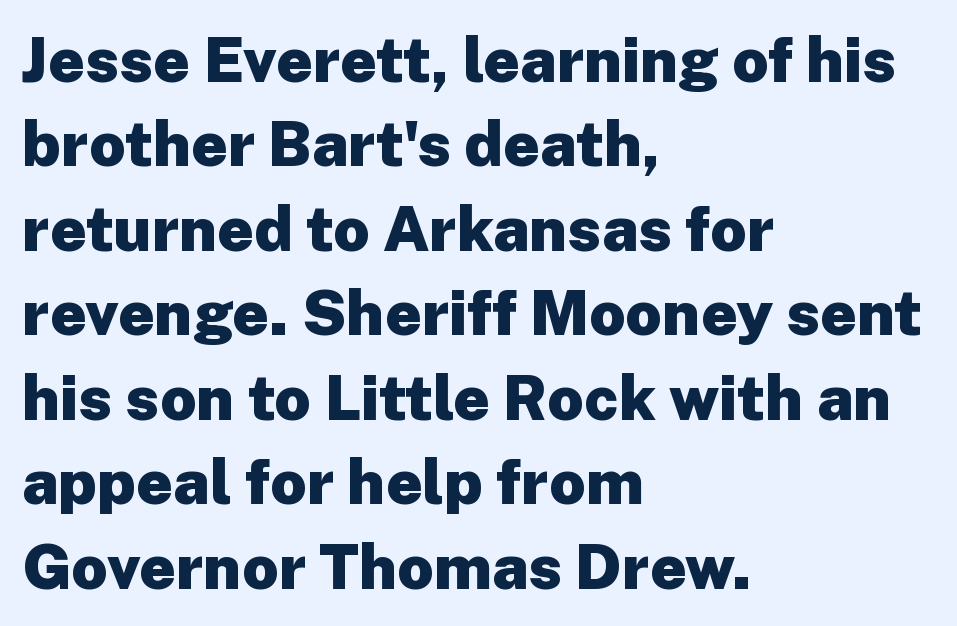
{"serif": "no", "italic": "no", "bold": "yes", "weight": "heavy", "width": "normal", "stroke_contrast": "low", "x_height": "medium", "monospaced": "no", "underline": "no", "align": "left", "line_spacing": "normal", "line_spacing_ratio": 1.34, "letter_spacing": "normal", "letter_spacing_em": 0.0, "glyph_px": 63}
